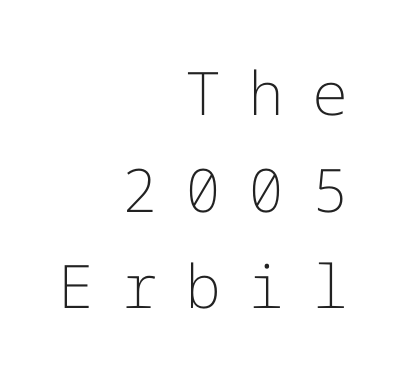
The image shows 60 px light sans-serif type, upright; set right-aligned, normal line spacing (1.61x), unusually wide letter spacing (+0.46 em), not underlined; low stroke contrast and a medium x-height.
